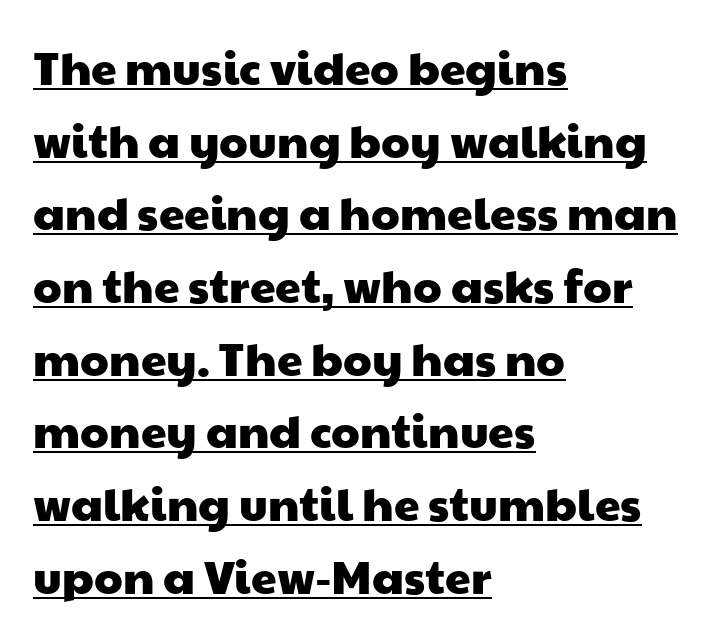
The image shows 46 px wide sans-serif type; set left-aligned, normal line spacing (1.58x), normal letter spacing, underlined; low stroke contrast and a medium x-height.
